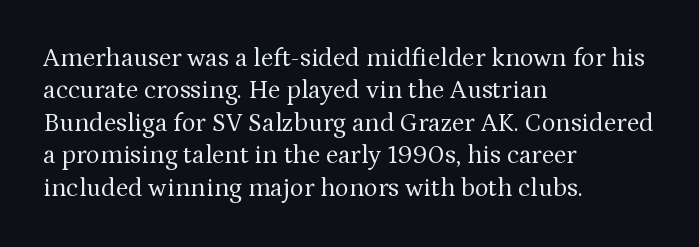
The image shows 26 px text type, upright; set left-aligned, normal line spacing (1.25x), normal letter spacing, not underlined.
